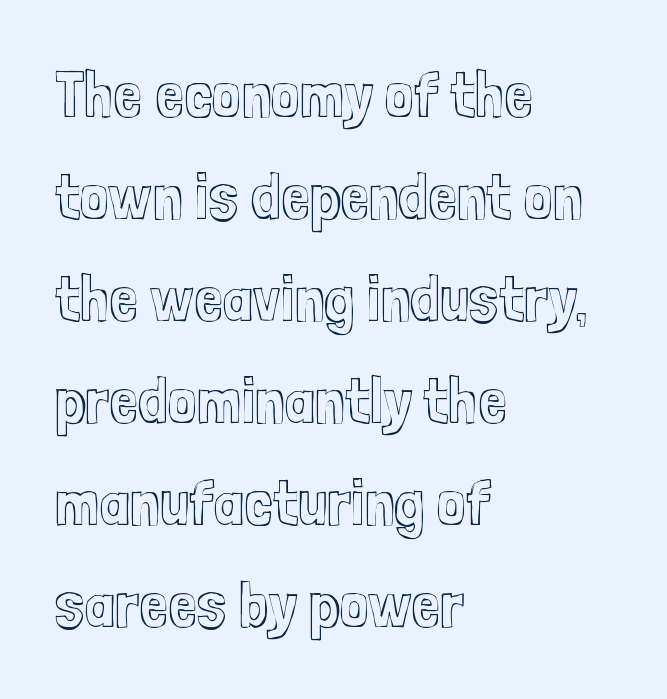
Is this a fixed-width face? No — the glyphs have proportional, varying widths. A clean baseline with only descenders dipping below it. A roman cut, with each character standing at attention. How are the letters spaced? Ordinarily, with no added tracking. This rendering uses left alignment, leaving the right contour irregular. Interline gaps are of average width in this sample.
